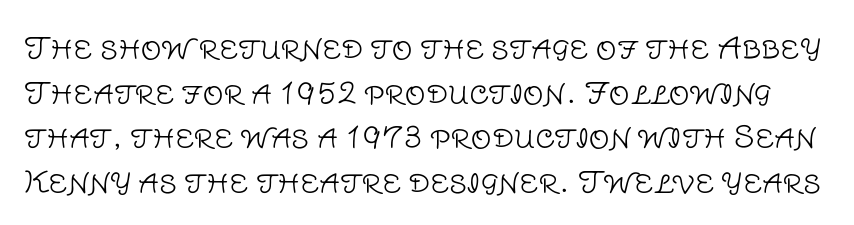
Q: Is the text bold? A: No.
Q: Is the text italic (slanted)? A: Yes.
Q: Is the typeface a serif or a sans-serif typeface? A: Sans-serif.
Q: Is the text underlined? A: No.
Q: Is the spacing between letters normal or unusually wide? A: Normal.
Q: Is the spacing between lines tight, normal or loose? A: Normal.
Q: Width (condensed, normal, or wide)? A: Normal.
Q: Stroke contrast? A: Low.
Q: x-height? A: Large.
Q: Monospaced? A: No.
